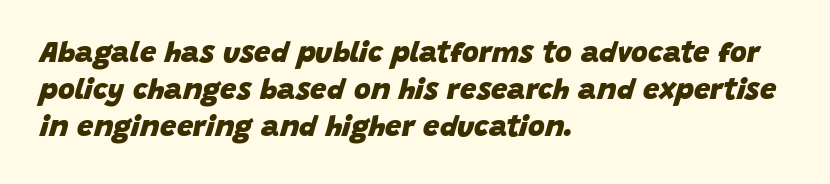
The image shows 29 px heavy type, italic (leaning right); set left-aligned, normal line spacing (1.27x), normal letter spacing, not underlined; low stroke contrast and a large x-height.
